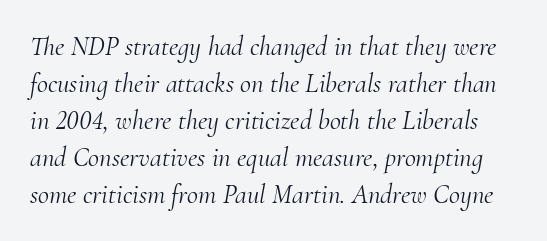
Q: Is the text bold? A: No.
Q: Is the text italic (slanted)? A: Yes, it leans right by about 10 degrees.
Q: Is the text underlined? A: No.
Q: Is the spacing between letters normal or unusually wide? A: Normal.
Q: Is the spacing between lines tight, normal or loose? A: Normal.
